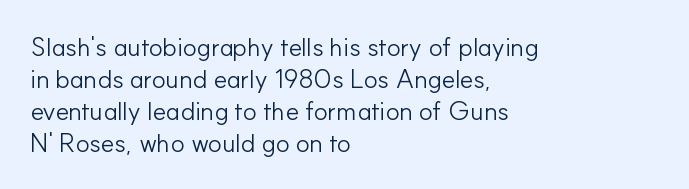
The passage shown is not underscored anywhere. Words appear dense and cohesive because spacing is normal. Alignment: flush left. Unlike italic type, these characters show no tilt at all.
